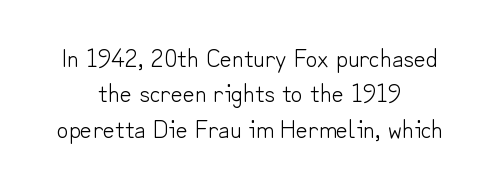
Words float on clear page, feet unadorned. Weight class: somewhere from thin through regular. Does the lettering tilt? It doesn't — this is upright. Regular leading. Inter-character spacing is left at the font's built-in metrics.
